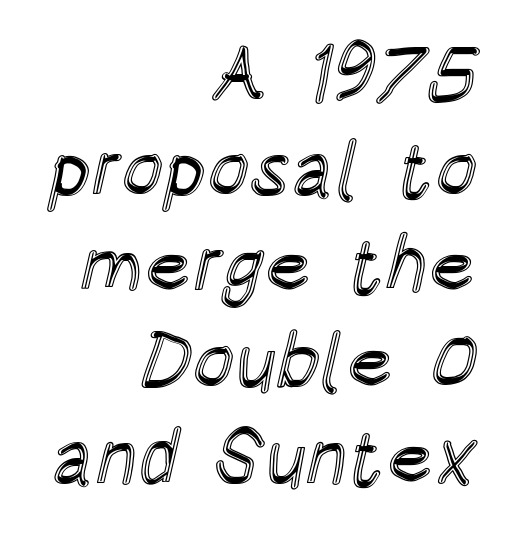
The image shows 78 px condensed type; set right-aligned, line spacing 1.23x, normal letter spacing, not underlined; a large x-height.
